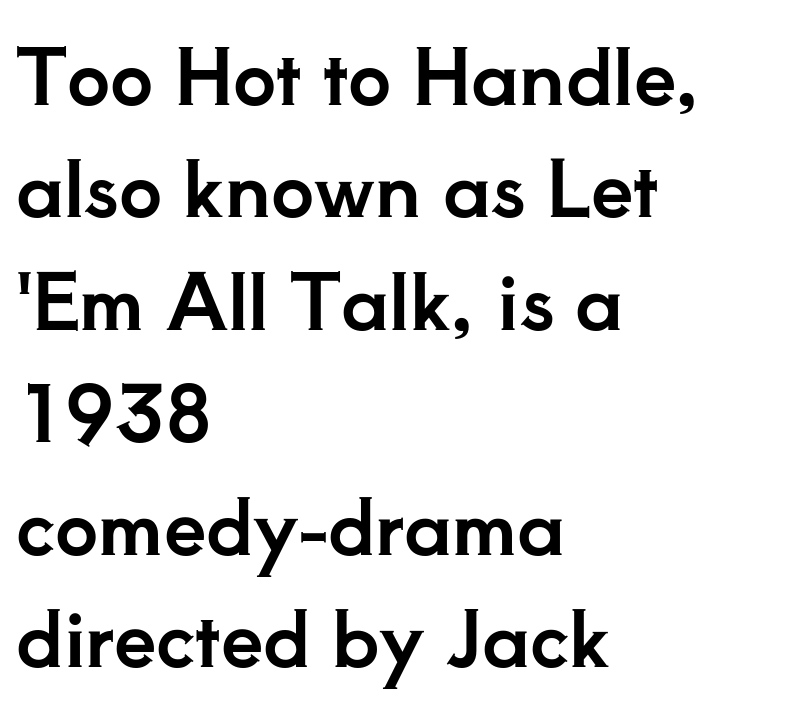
{"serif": "yes", "italic": "no", "width": "normal", "stroke_contrast": "low", "x_height": "small", "monospaced": "no", "underline": "no", "align": "left", "line_spacing": "normal", "line_spacing_ratio": 1.48, "letter_spacing": "normal", "letter_spacing_em": 0.0, "glyph_px": 76}
